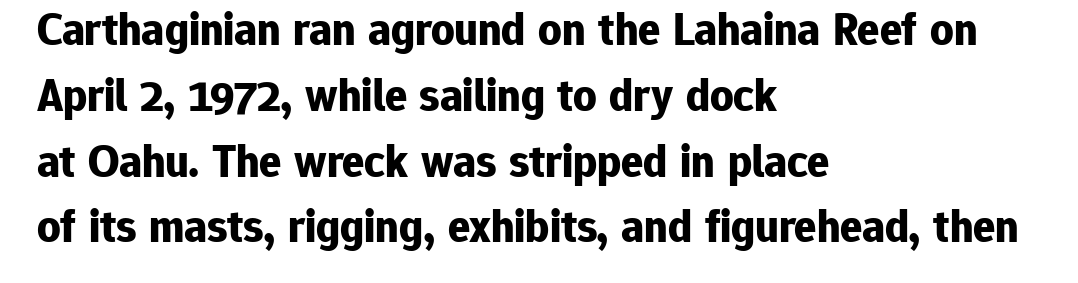
Q: Is the text bold? A: Yes.
Q: Is the text italic (slanted)? A: No, it is upright.
Q: Is the typeface a serif or a sans-serif typeface? A: Sans-serif.
Q: Is the text underlined? A: No.
Q: How is the paragraph aligned? A: Left-aligned.
Q: Is the spacing between letters normal or unusually wide? A: Normal.
Q: Is the spacing between lines tight, normal or loose? A: Normal.
Q: Width (condensed, normal, or wide)? A: Normal.
Q: Stroke contrast? A: Low.
Q: x-height? A: Medium.
Q: Monospaced? A: No.
